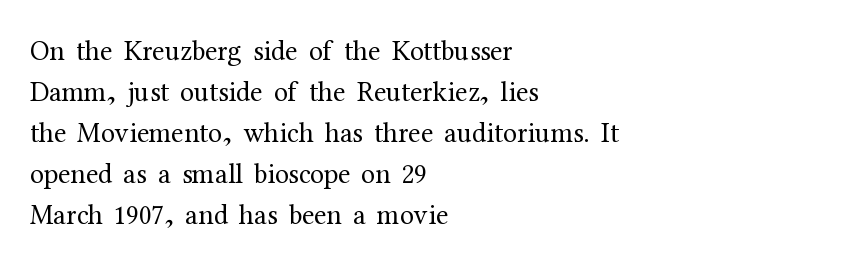
{"serif": "yes", "italic": "no", "bold": "no", "weight": "regular", "width": "normal", "stroke_contrast": "medium", "x_height": "medium", "monospaced": "no", "underline": "no", "align": "left", "line_spacing": "normal", "line_spacing_ratio": 1.46, "letter_spacing": "normal", "letter_spacing_em": 0.0, "glyph_px": 28}
